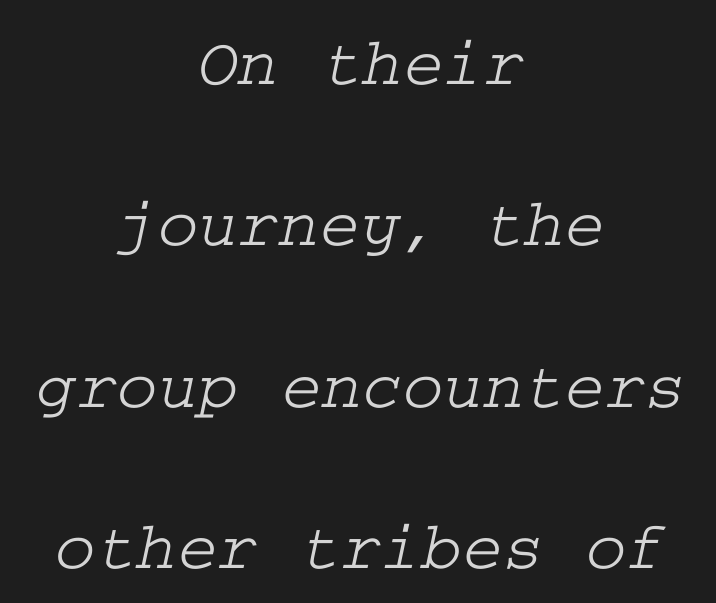
The image shows 69 px wide serif type; set centered, loose line spacing (2.34x), normal letter spacing, not underlined; low stroke contrast and a medium x-height.
